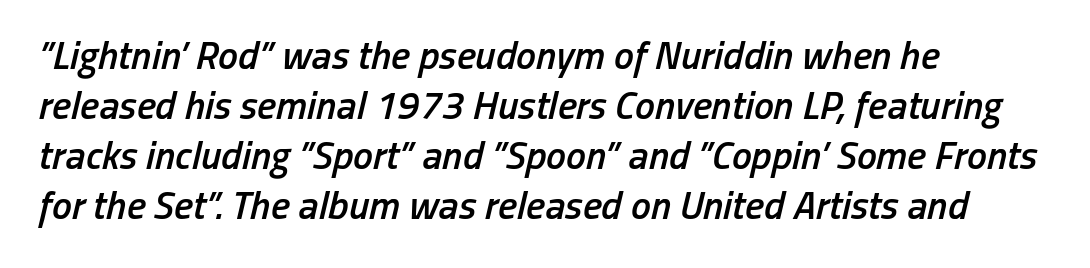
Notice how the passage keeps a crisp vertical edge on the left only. The rendering uses a moderate line-height, typical for paragraphs. Glyph-to-glyph distance matches everyday printed text. Looks like regular typesetting: each glyph gets only the width it needs. A semibold gives these letters moderate extra thickness, short of bold.
